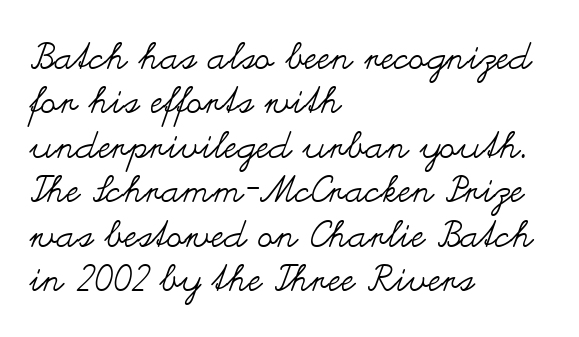
{"bold": "no", "weight": "regular", "width": "wide", "stroke_contrast": "medium", "x_height": "small", "monospaced": "no", "underline": "no", "align": "left", "line_spacing_ratio": 1.2, "letter_spacing": "normal", "letter_spacing_em": 0.0, "glyph_px": 37}
